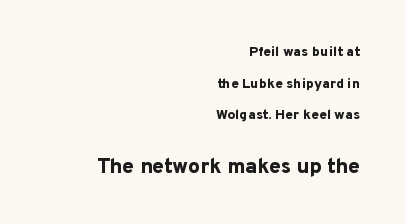
The lower block of text is set noticeably larger than the block above it. Short and long lines alike share a common ending point at right. The horizontal fit of the characters is conventional and even. The rendering uses a large line-height, opening up the rows.
